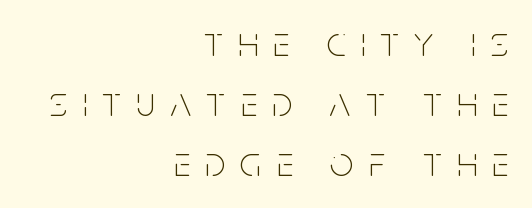
Q: Is the text bold? A: No.
Q: Is the text italic (slanted)? A: No, it is upright.
Q: Is the typeface a serif or a sans-serif typeface? A: Sans-serif.
Q: Is the text underlined? A: No.
Q: How is the paragraph aligned? A: Right-aligned.
Q: Is the spacing between letters normal or unusually wide? A: Unusually wide.
Q: Is the spacing between lines tight, normal or loose? A: Normal.
Q: Width (condensed, normal, or wide)? A: Condensed.
Q: Stroke contrast? A: Low.
Q: x-height? A: Large.
Q: Monospaced? A: No.
